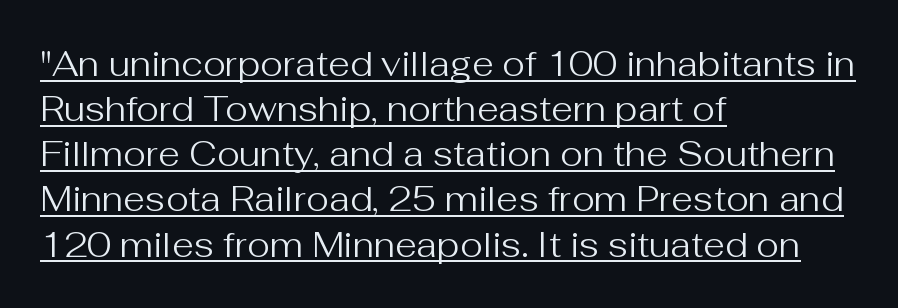
The image shows 35 px regular-weight sans-serif type, upright; set left-aligned, normal line spacing (1.29x), normal letter spacing, underlined; medium stroke contrast and a medium x-height.
